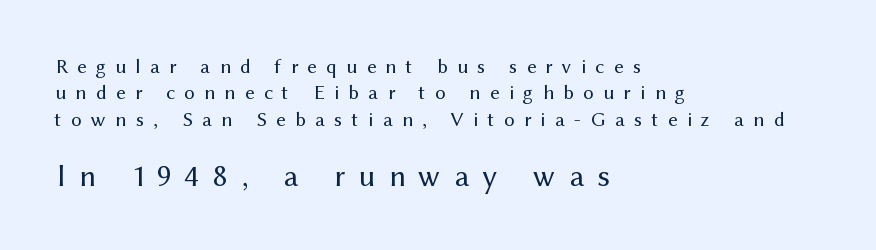
{"serif": "no", "italic": "no", "bold": "no", "weight": "regular", "width": "normal", "stroke_contrast": "medium", "x_height": "medium", "monospaced": "no", "underline": "no", "align": "left", "line_spacing": "normal", "line_spacing_ratio": 1.26, "letter_spacing": "wide", "letter_spacing_em": 0.44, "larger_block": "second", "size_ratio": 1.48, "glyph_px": 31}
